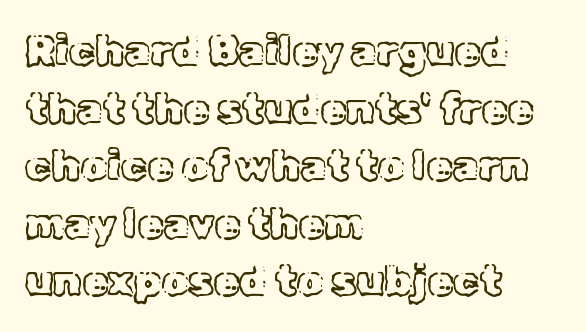
{"italic": "no", "width": "normal", "x_height": "medium", "monospaced": "no", "underline": "no", "align": "left", "line_spacing": "normal", "line_spacing_ratio": 1.37, "letter_spacing": "normal", "letter_spacing_em": 0.0, "glyph_px": 42}
